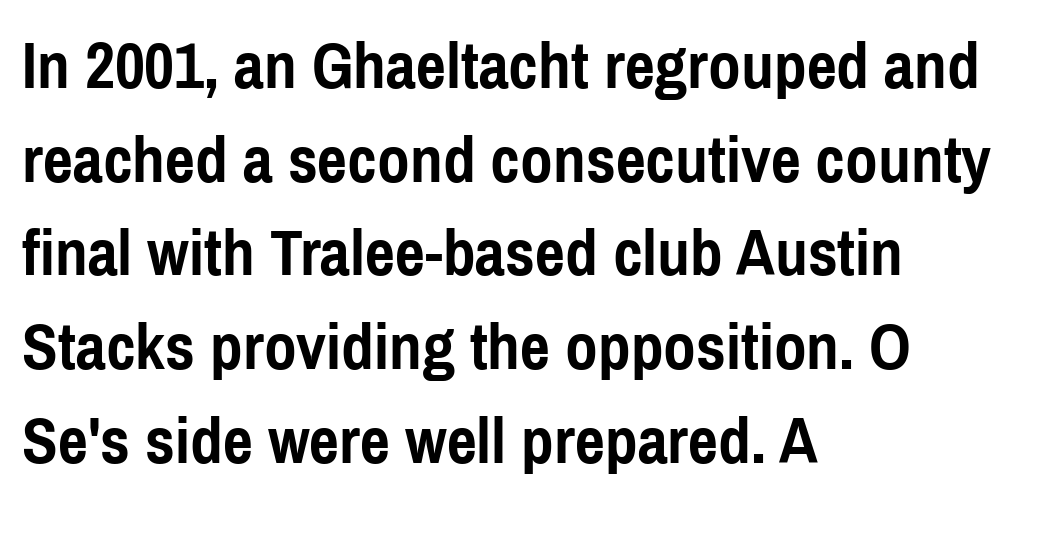
The image shows 66 px semibold, condensed sans-serif type, upright; set left-aligned, normal line spacing (1.42x), normal letter spacing, not underlined; a medium x-height.
